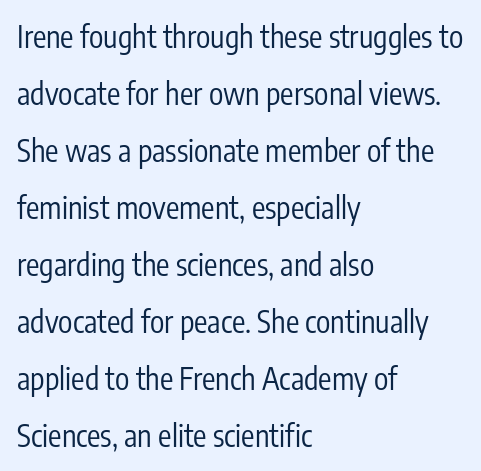
The paragraph has a hard left edge and a soft right edge. The face used here is proportionally spaced, like ordinary book or web type. Heft: none added — not bold. Underline: absent. A typesetter would call this leading open, well beyond the default.
